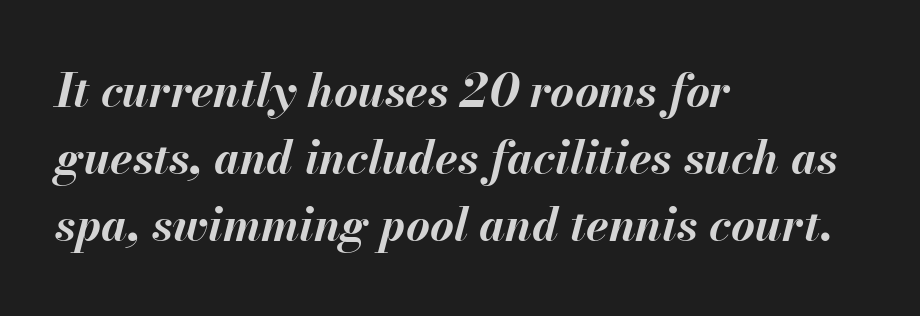
Q: Is the text bold? A: Yes.
Q: Is the text italic (slanted)? A: Yes, it leans right by about 13 degrees.
Q: Is the text underlined? A: No.
Q: How is the paragraph aligned? A: Left-aligned.
Q: Is the spacing between letters normal or unusually wide? A: Normal.
Q: Is the spacing between lines tight, normal or loose? A: Normal.
Q: Width (condensed, normal, or wide)? A: Normal.
Q: Stroke contrast? A: Medium.
Q: x-height? A: Small.
Q: Monospaced? A: No.
